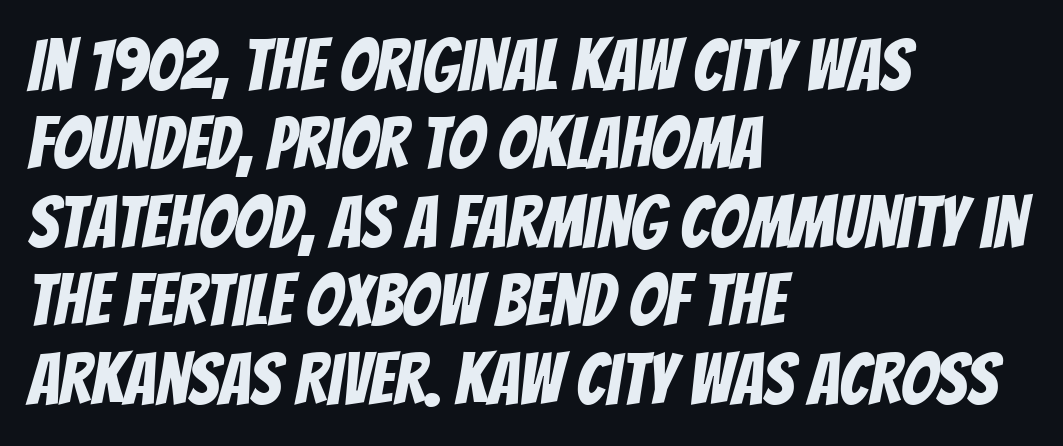
Q: Is the typeface a serif or a sans-serif typeface? A: Sans-serif.
Q: Is the text underlined? A: No.
Q: How is the paragraph aligned? A: Left-aligned.
Q: Is the spacing between letters normal or unusually wide? A: Normal.
Q: Is the spacing between lines tight, normal or loose? A: Tight.
Q: Width (condensed, normal, or wide)? A: Condensed.
Q: Stroke contrast? A: Low.
Q: x-height? A: Large.
Q: Monospaced? A: No.
